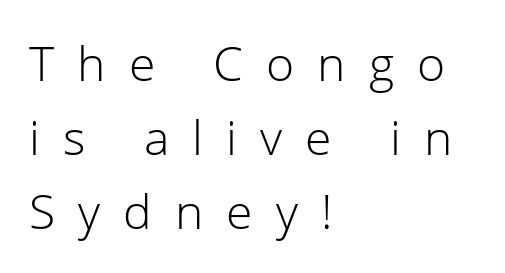
Q: Is the text bold? A: No.
Q: Is the text italic (slanted)? A: No, it is upright.
Q: Is the typeface a serif or a sans-serif typeface? A: Sans-serif.
Q: Is the text underlined? A: No.
Q: How is the paragraph aligned? A: Left-aligned.
Q: Is the spacing between letters normal or unusually wide? A: Unusually wide.
Q: Is the spacing between lines tight, normal or loose? A: Normal.
Q: Width (condensed, normal, or wide)? A: Normal.
Q: Stroke contrast? A: Low.
Q: x-height? A: Medium.
Q: Monospaced? A: No.
